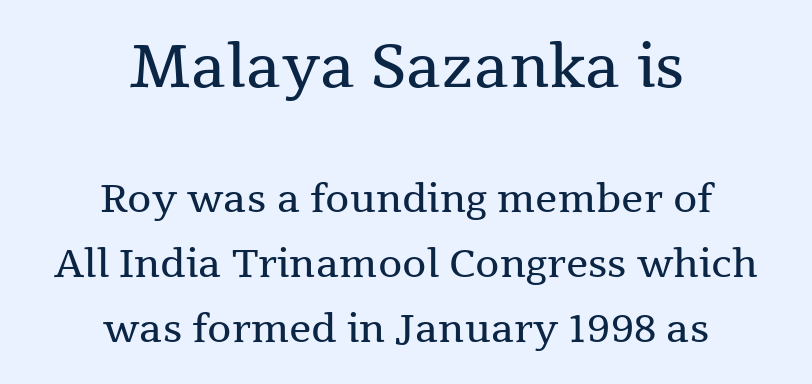
{"serif": "yes", "italic": "no", "bold": "no", "weight": "regular", "width": "normal", "stroke_contrast": "medium", "x_height": "medium", "monospaced": "no", "underline": "no", "align": "center", "line_spacing": "normal", "line_spacing_ratio": 1.66, "letter_spacing": "normal", "letter_spacing_em": 0.0, "larger_block": "first", "size_ratio": 1.51, "glyph_px": 59}
